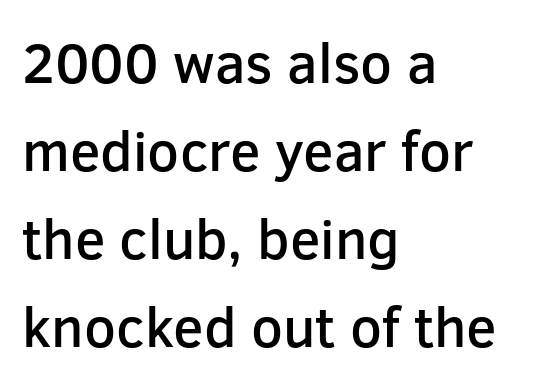
Underlining? Definitely not there. Line starts are locked; line ends wander. Stroke thickness is moderately raised; the sample reads as semibold. A normal amount of white space separates one row of letters from the next. Is this a fixed-width face? No — the glyphs have proportional, varying widths. Caption: standard tracking, unaltered.
